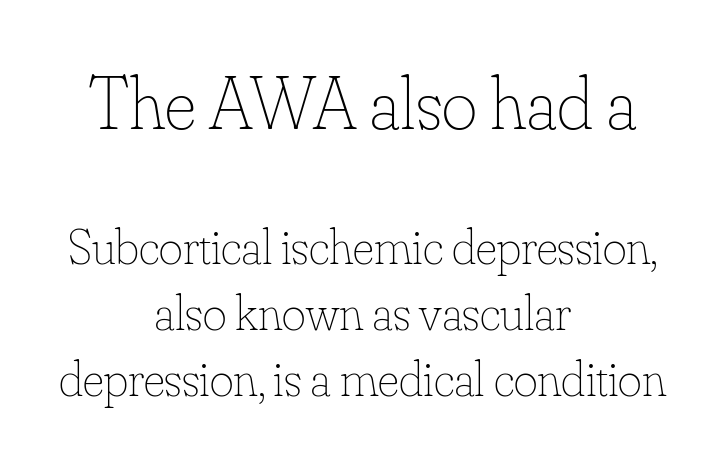
The image shows 76 px thin type, upright; set centered, normal line spacing (1.3x), normal letter spacing, not underlined; the first (top) block is 1.49x larger; low stroke contrast and a small x-height.
